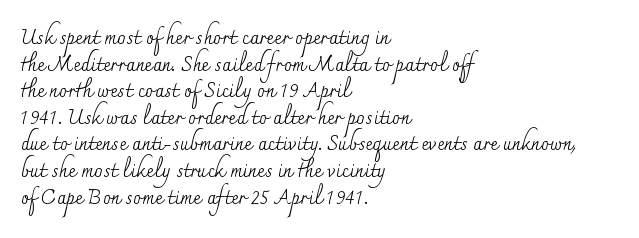
The image shows 20 px text type; set left-aligned, normal line spacing (1.33x), normal letter spacing, not underlined.
